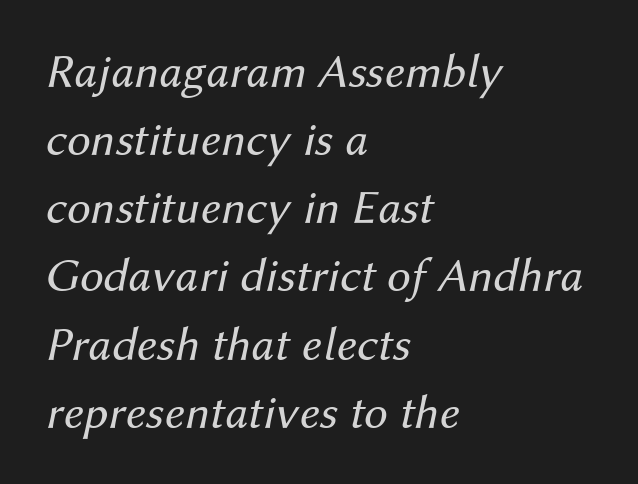
Q: Is the text bold? A: No.
Q: Is the text italic (slanted)? A: Yes, it leans right by about 12 degrees.
Q: Is the text underlined? A: No.
Q: How is the paragraph aligned? A: Left-aligned.
Q: Is the spacing between letters normal or unusually wide? A: Normal.
Q: Is the spacing between lines tight, normal or loose? A: Normal.
Q: Width (condensed, normal, or wide)? A: Normal.
Q: Stroke contrast? A: Medium.
Q: x-height? A: Medium.
Q: Monospaced? A: No.
